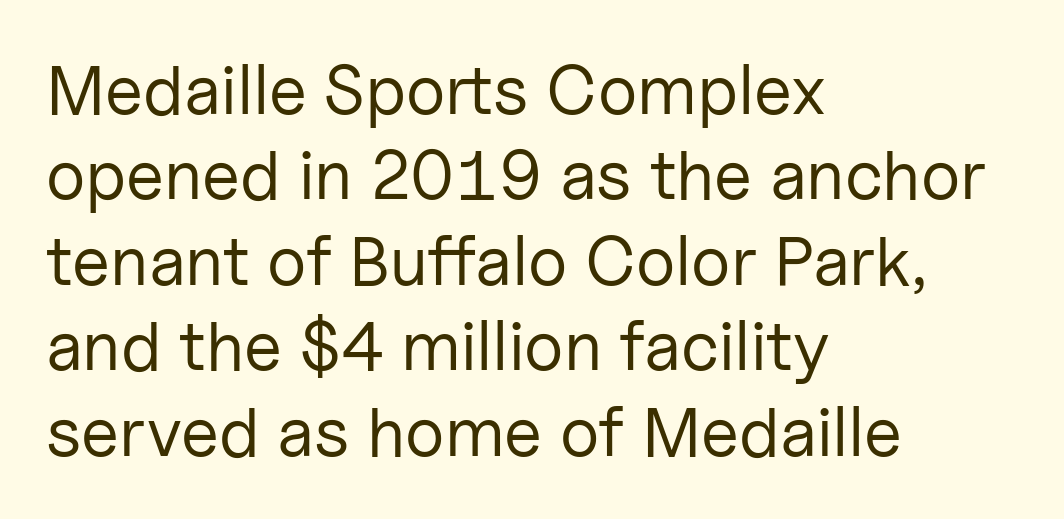
The image shows 70 px regular-weight sans-serif type, upright; set left-aligned, line spacing 1.22x, normal letter spacing, not underlined; low stroke contrast and a medium x-height.
